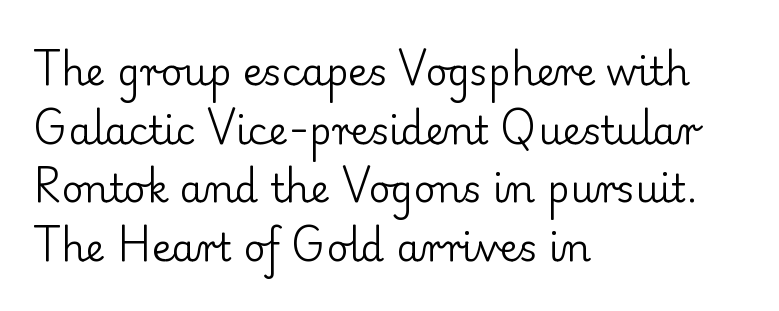
The block of text has a typical density, with ordinary space between rows. Vertical stems look standard width or narrower in stroke. The zone under the glyphs is completely vacant. Rendered with straight, roman letterforms. Varying glyph widths throughout — classic text-font behaviour. Tracking value appears to be zero — textbook default spacing.
